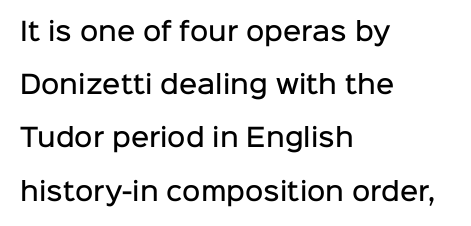
Q: Is the text bold? A: Semi-bold.
Q: Is the text italic (slanted)? A: No, it is upright.
Q: Is the text underlined? A: No.
Q: How is the paragraph aligned? A: Left-aligned.
Q: Is the spacing between letters normal or unusually wide? A: Normal.
Q: Is the spacing between lines tight, normal or loose? A: Loose.
